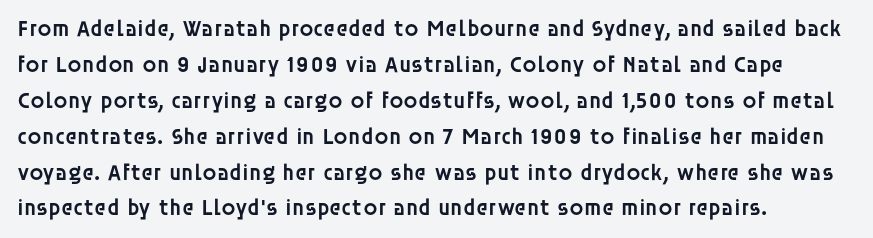
Visually the block forms a straight wall on the left and a jagged coastline on the right. Bold? Not quite — semibold, heavier than regular but stopping short. Horizontal bands of white between lines are of average thickness. Inter-character spacing is left at the font's built-in metrics.
